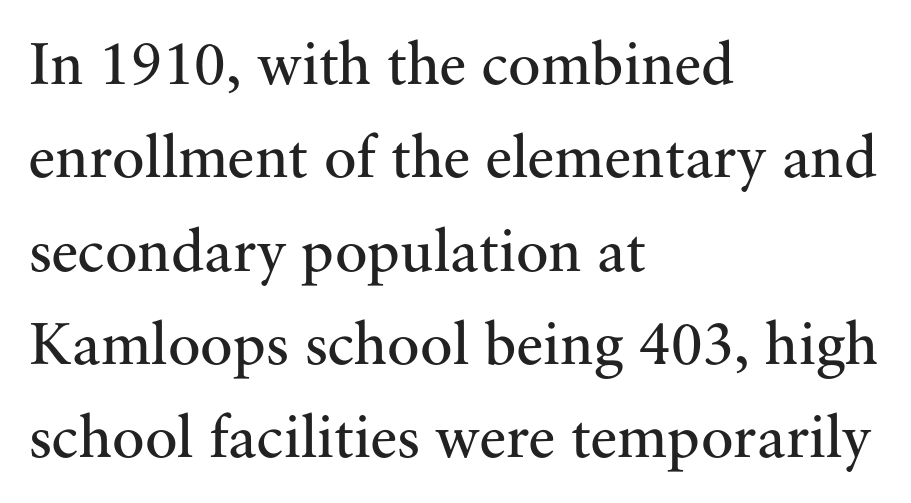
Q: Is the text bold? A: No.
Q: Is the text italic (slanted)? A: No, it is upright.
Q: Is the typeface a serif or a sans-serif typeface? A: Serif.
Q: Is the text underlined? A: No.
Q: How is the paragraph aligned? A: Left-aligned.
Q: Is the spacing between letters normal or unusually wide? A: Normal.
Q: Is the spacing between lines tight, normal or loose? A: Normal.
Q: Width (condensed, normal, or wide)? A: Normal.
Q: Stroke contrast? A: Medium.
Q: x-height? A: Small.
Q: Monospaced? A: No.
